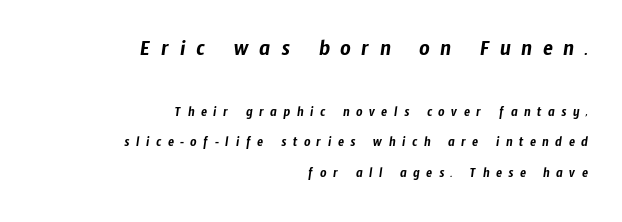
The letterforms stand isolated, each surrounded by extra space. Line ends are locked; line starts wander. Widely set lines give the paragraph a tall, airy silhouette. The letters in the upper block stand taller than those in the block below. Only glyphs here, with clear space below each row.
